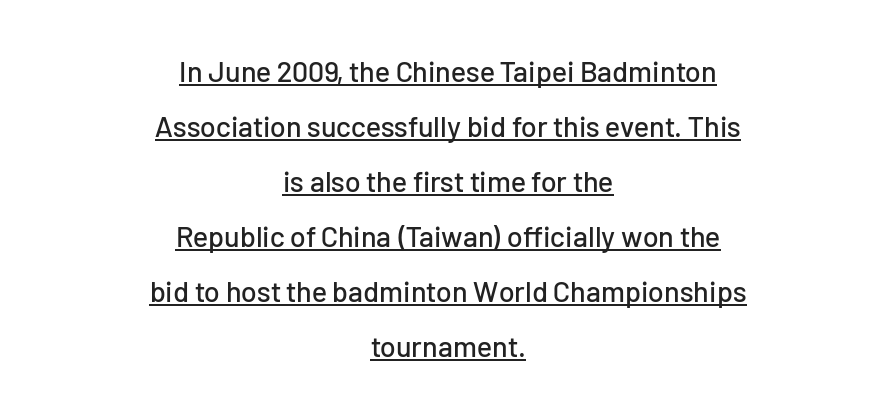
{"serif": "no", "italic": "no", "width": "normal", "stroke_contrast": "low", "x_height": "medium", "monospaced": "no", "underline": "yes", "align": "center", "line_spacing": "loose", "line_spacing_ratio": 1.9, "letter_spacing": "normal", "letter_spacing_em": 0.0, "glyph_px": 29}
